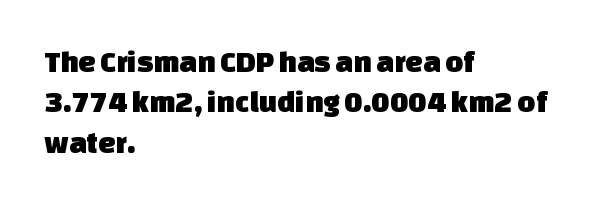
The image shows 31 px sans-serif type; set left-aligned, normal line spacing (1.3x), normal letter spacing, not underlined; low stroke contrast and a large x-height.
